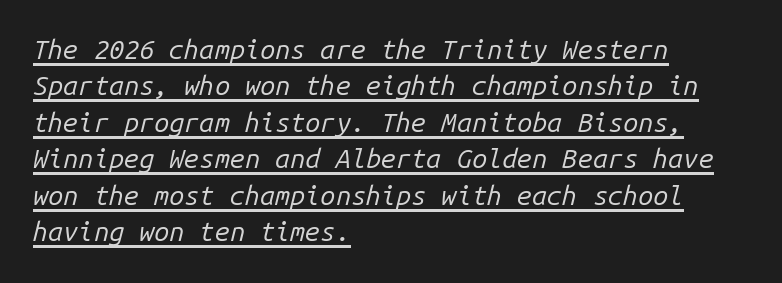
{"italic": "yes", "lean": "right", "slant_degrees": 14, "bold": "no", "underline": "yes", "align": "left", "line_spacing": "normal", "line_spacing_ratio": 1.35, "letter_spacing": "normal", "letter_spacing_em": 0.0, "glyph_px": 27}
